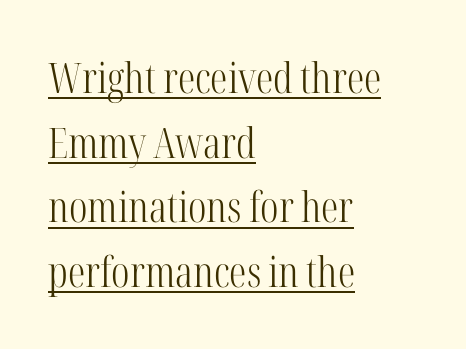
{"serif": "yes", "italic": "no", "bold": "no", "weight": "light", "width": "condensed", "stroke_contrast": "high", "x_height": "medium", "monospaced": "no", "underline": "yes", "align": "left", "line_spacing": "normal", "line_spacing_ratio": 1.54, "letter_spacing": "normal", "letter_spacing_em": 0.0, "glyph_px": 42}
